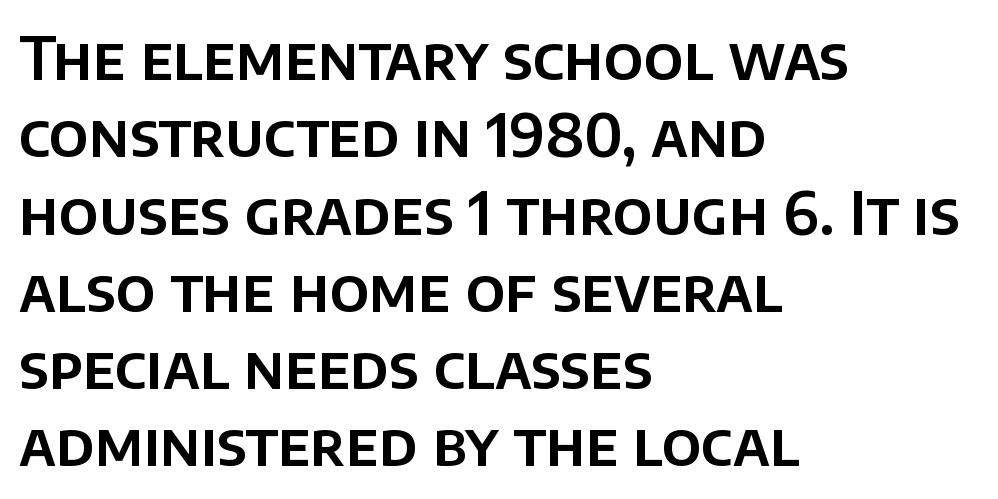
Q: Is the text italic (slanted)? A: No, it is upright.
Q: Is the typeface a serif or a sans-serif typeface? A: Sans-serif.
Q: Is the text underlined? A: No.
Q: How is the paragraph aligned? A: Left-aligned.
Q: Is the spacing between letters normal or unusually wide? A: Normal.
Q: Is the spacing between lines tight, normal or loose? A: Normal.
Q: Width (condensed, normal, or wide)? A: Normal.
Q: Stroke contrast? A: Low.
Q: x-height? A: Large.
Q: Monospaced? A: No.
